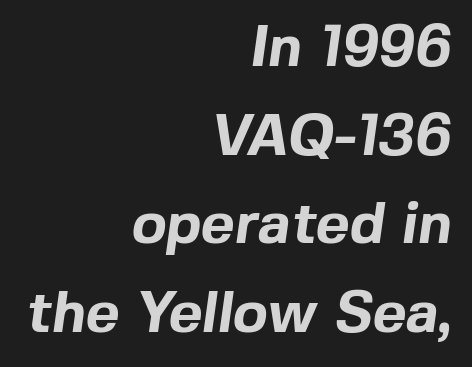
Typeset ragged left — the right edge is the straight one. Quick note: interline space is typical. Think of a printed novel: that variable character pitch is what you see here. Look at the tracking — it's just the regular setting, nothing added.
